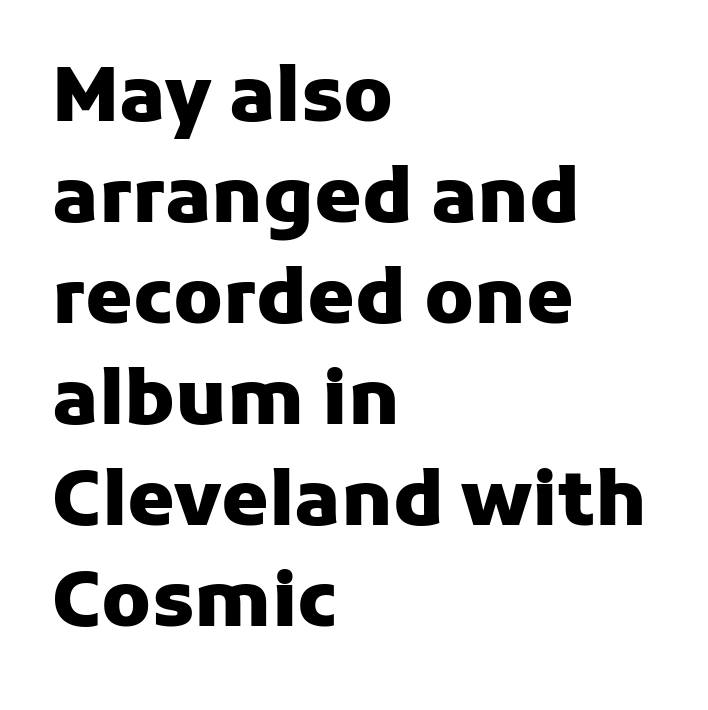
{"serif": "no", "italic": "no", "bold": "yes", "weight": "heavy", "width": "normal", "stroke_contrast": "low", "x_height": "medium", "monospaced": "no", "underline": "no", "align": "left", "line_spacing": "normal", "line_spacing_ratio": 1.33, "letter_spacing": "normal", "letter_spacing_em": 0.0, "glyph_px": 76}
